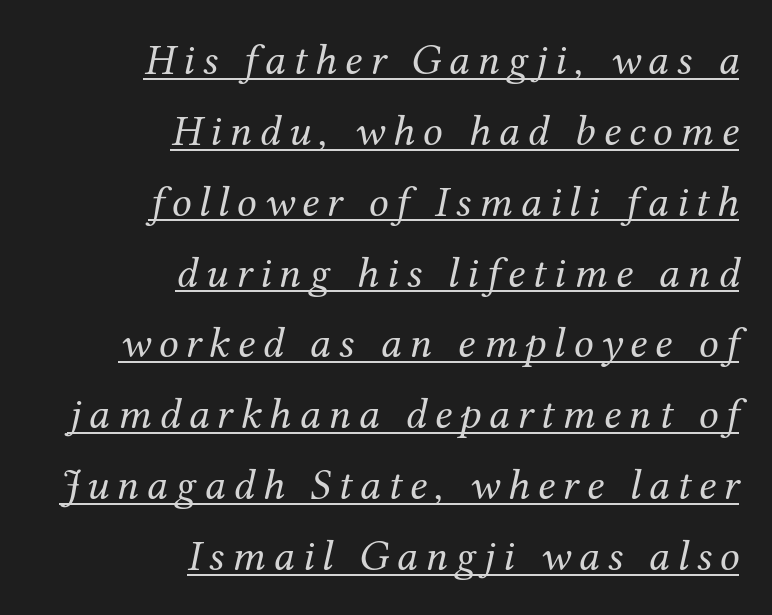
The image shows 44 px regular-weight serif type, italic (leaning right); set right-aligned, normal line spacing (1.61x), underlined; medium stroke contrast and a medium x-height.
